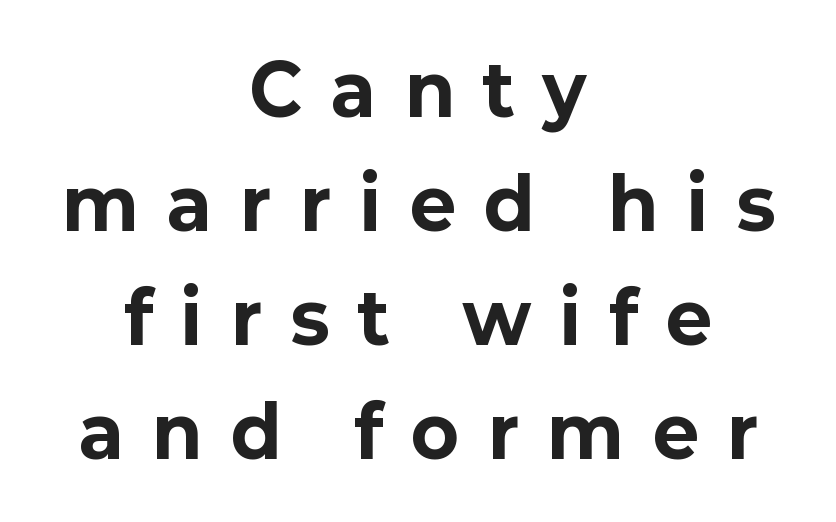
{"serif": "no", "italic": "no", "bold": "yes", "weight": "bold", "width": "normal", "stroke_contrast": "low", "x_height": "medium", "monospaced": "no", "underline": "no", "align": "center", "line_spacing": "normal", "line_spacing_ratio": 1.63, "letter_spacing": "wide", "letter_spacing_em": 0.42, "glyph_px": 70}
